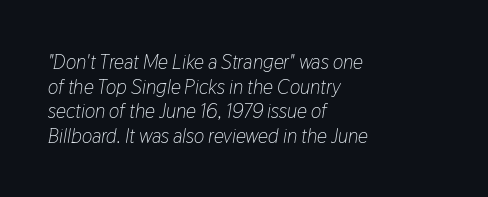
The image shows 20 px text type, italic (leaning right); set left-aligned, line spacing 1.23x, normal letter spacing, not underlined.
